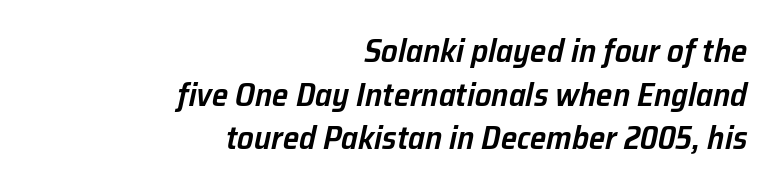
{"italic": "yes", "lean": "right", "slant_degrees": 12, "bold": "semi", "weight": "semibold", "width": "normal", "stroke_contrast": "low", "x_height": "medium", "monospaced": "no", "underline": "no", "align": "right", "line_spacing": "normal", "line_spacing_ratio": 1.32, "letter_spacing": "normal", "letter_spacing_em": 0.0, "glyph_px": 33}
